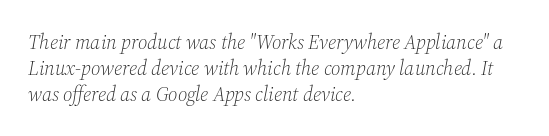
The image shows 20 px text type, italic (leaning right); set left-aligned, normal line spacing (1.29x), normal letter spacing, not underlined.
